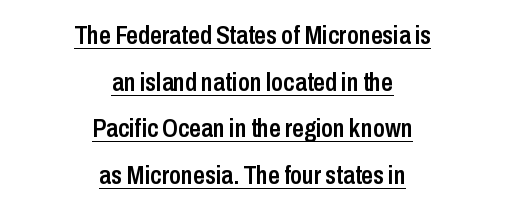
{"italic": "no", "bold": "semi", "underline": "yes", "align": "center", "line_spacing_ratio": 1.79, "letter_spacing": "normal", "letter_spacing_em": 0.0, "glyph_px": 26}
